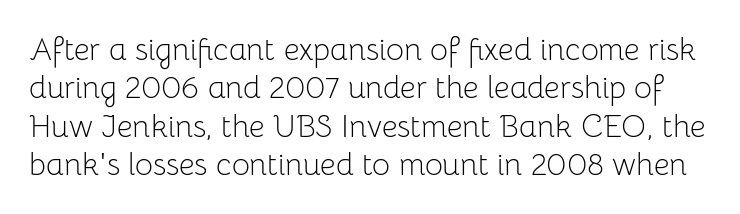
Q: Is the text bold? A: No.
Q: Is the text italic (slanted)? A: No, it is upright.
Q: Is the typeface a serif or a sans-serif typeface? A: Sans-serif.
Q: Is the text underlined? A: No.
Q: Is the spacing between letters normal or unusually wide? A: Normal.
Q: Width (condensed, normal, or wide)? A: Normal.
Q: Stroke contrast? A: Low.
Q: x-height? A: Medium.
Q: Monospaced? A: No.
